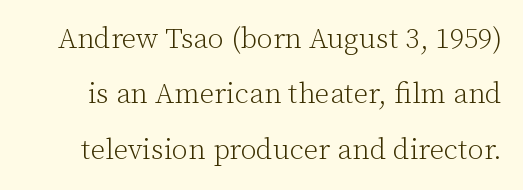
{"serif": "yes", "italic": "no", "bold": "no", "weight": "light", "width": "normal", "stroke_contrast": "low", "x_height": "medium", "monospaced": "no", "underline": "no", "line_spacing": "loose", "line_spacing_ratio": 1.91, "letter_spacing": "normal", "letter_spacing_em": 0.0, "glyph_px": 29}
